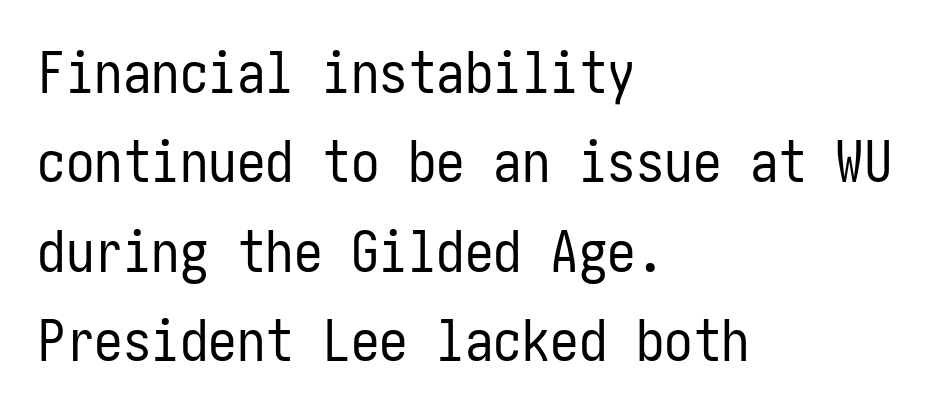
The tracking reads as untouched default to a designer's eye. Type style note: lacks serifs. The letterforms sit at book weight or below. The passage is arranged the way most books set body copy — flush left.
